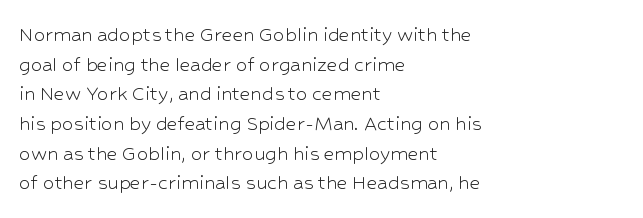
Q: Is the text bold? A: No.
Q: Is the text italic (slanted)? A: No, it is upright.
Q: Is the text underlined? A: No.
Q: How is the paragraph aligned? A: Left-aligned.
Q: Is the spacing between letters normal or unusually wide? A: Normal.
Q: Is the spacing between lines tight, normal or loose? A: Normal.
